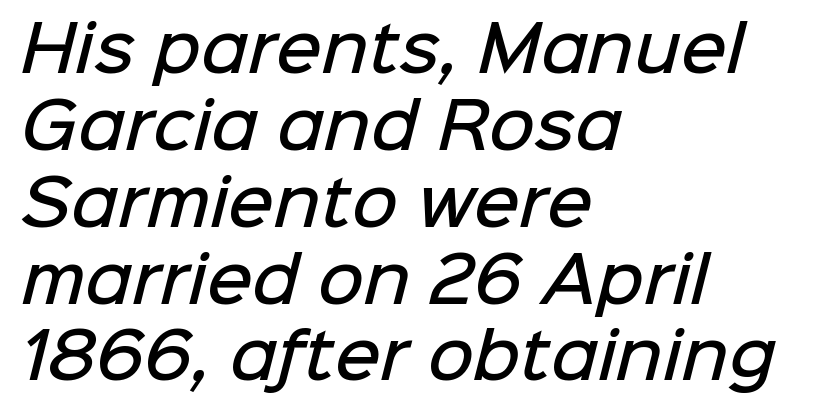
{"serif": "no", "bold": "semi", "weight": "semibold", "width": "normal", "stroke_contrast": "low", "x_height": "medium", "monospaced": "no", "underline": "no", "align": "left", "line_spacing_ratio": 1.22, "letter_spacing": "normal", "letter_spacing_em": 0.0, "glyph_px": 63}
